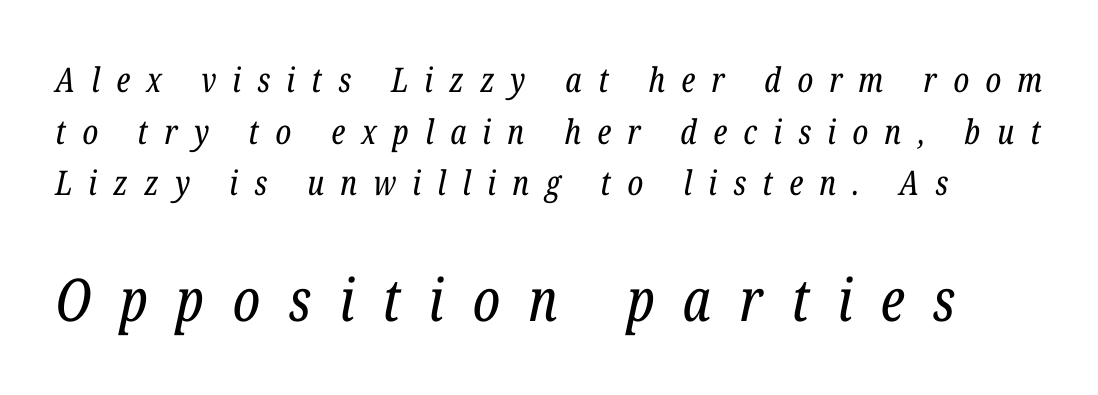
The weight would be labelled regular, book, light, or lighter still. Letters rest on an invisible, unmarked baseline. Emphasis-style slanted type is in use. These lines have a slow, spaced-out rhythm from letter to letter.
